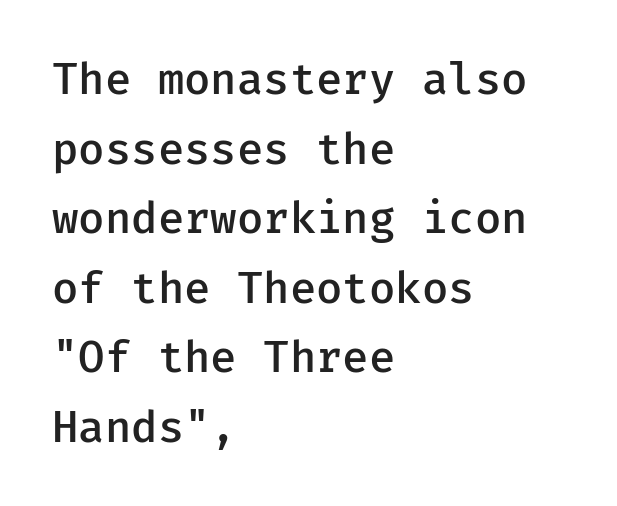
The image shows 44 px semibold sans-serif type, upright; set left-aligned, normal line spacing (1.58x), normal letter spacing, not underlined; low stroke contrast and a medium x-height.
